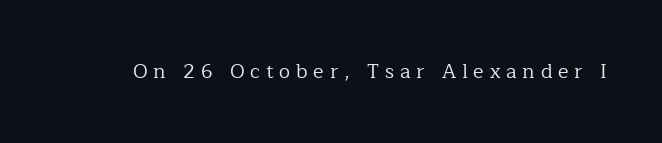
Q: Is the text bold? A: No.
Q: Is the text italic (slanted)? A: No, it is upright.
Q: Is the text underlined? A: No.
Q: Is the spacing between letters normal or unusually wide? A: Unusually wide.
